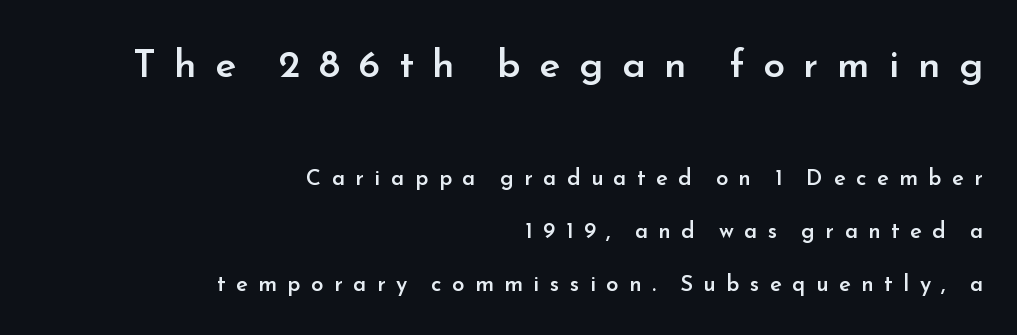
{"serif": "no", "italic": "no", "bold": "semi", "weight": "semibold", "width": "normal", "stroke_contrast": "low", "x_height": "small", "monospaced": "no", "underline": "no", "align": "right", "line_spacing": "loose", "line_spacing_ratio": 2.42, "letter_spacing": "wide", "letter_spacing_em": 0.48, "larger_block": "first", "size_ratio": 1.77, "glyph_px": 39}
